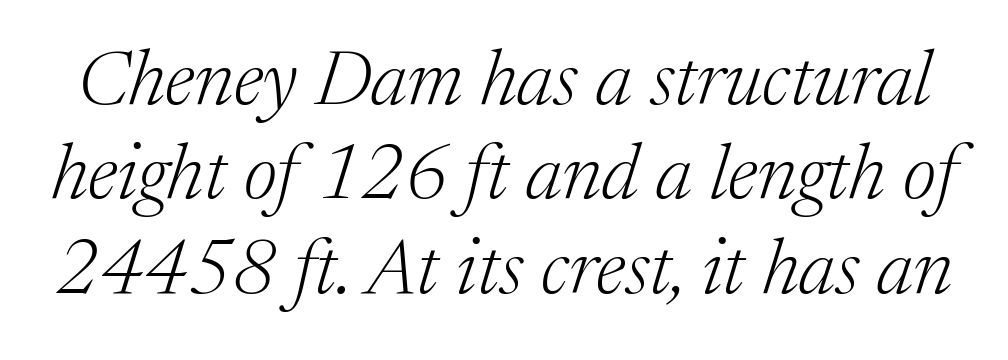
Observe the ordinary spacing: letters are neighbours, not strangers. The typesetting does not lean heavy: it is not bold. These lines were composed using italics. Small tapered or slab feet sit at the stroke ends, so this counts as serif.
